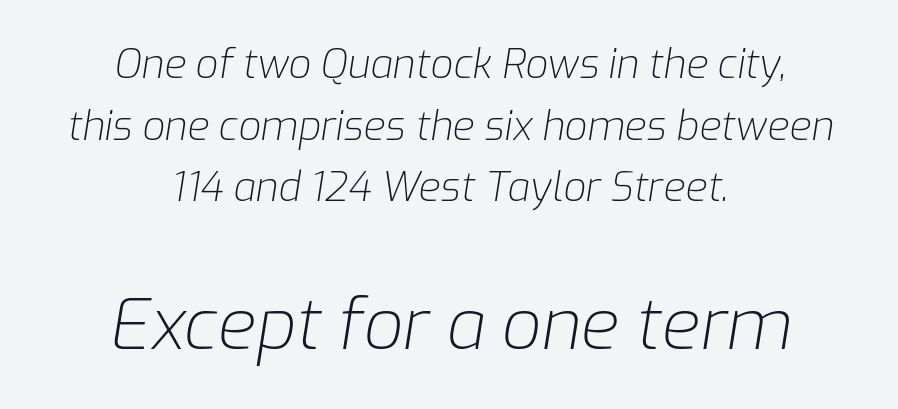
{"italic": "yes", "lean": "right", "slant_degrees": 9, "bold": "no", "weight": "light", "width": "normal", "stroke_contrast": "low", "x_height": "medium", "monospaced": "no", "underline": "no", "align": "center", "line_spacing": "normal", "line_spacing_ratio": 1.54, "letter_spacing": "normal", "letter_spacing_em": 0.0, "larger_block": "second", "size_ratio": 1.75, "glyph_px": 70}
